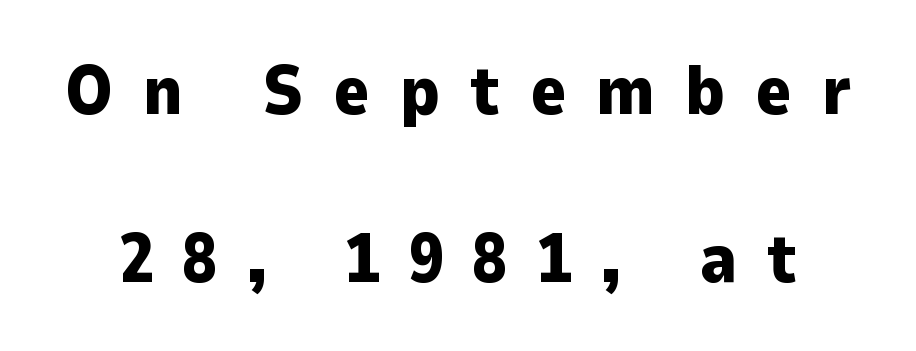
Interline gaps are noticeably wide in this sample. The glyphs in this specimen are sans serif. Pretty heavy lettering here — definitely bold. Display-style spreading of the glyphs; the letterfit is very open. Any mark beneath the type? The region is blank.
